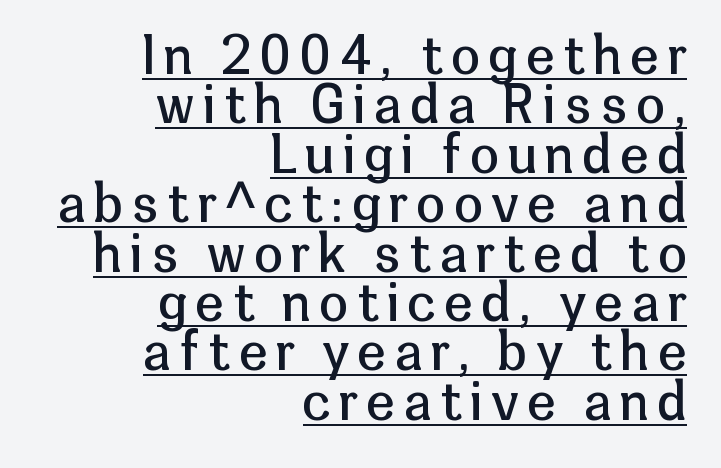
{"serif": "no", "italic": "no", "bold": "no", "weight": "regular", "width": "normal", "stroke_contrast": "low", "x_height": "medium", "monospaced": "no", "underline": "yes", "align": "right", "line_spacing": "tight", "line_spacing_ratio": 0.95, "glyph_px": 52}
